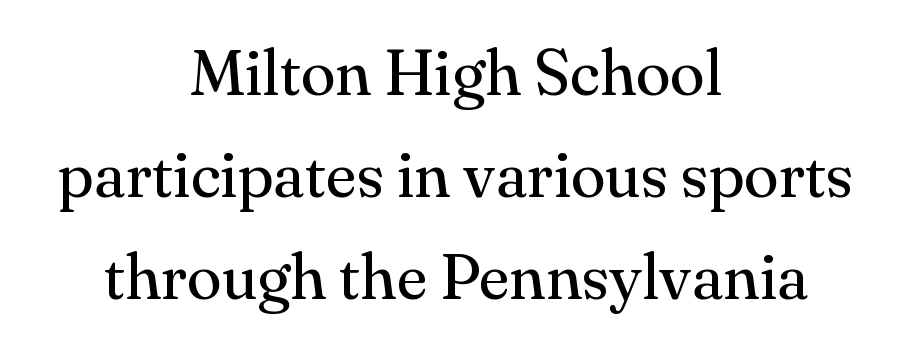
The image shows 64 px regular-weight serif type, upright; set centered, normal line spacing (1.59x), normal letter spacing, not underlined; medium stroke contrast and a small x-height.
